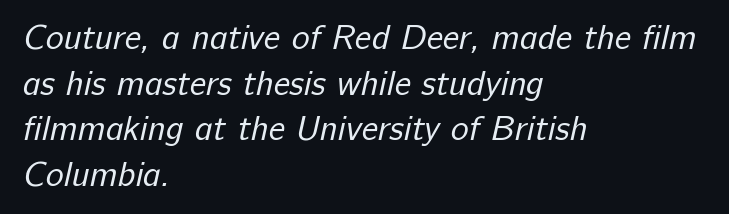
Is this a sans? Yes — the strokes have no serifs. These lines keep a tight, regular rhythm from letter to letter. Horizontally, the lines are justified to the leading edge only. The rows are spaced the way most documents space them.
